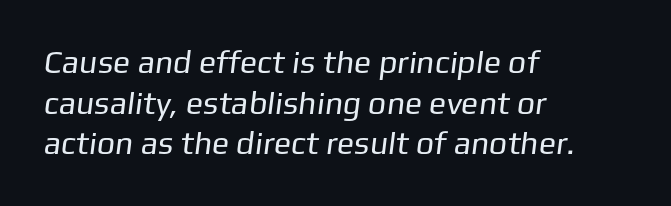
The image shows 32 px regular-weight sans-serif type; set left-aligned, normal line spacing (1.27x), normal letter spacing, not underlined; low stroke contrast and a medium x-height.
